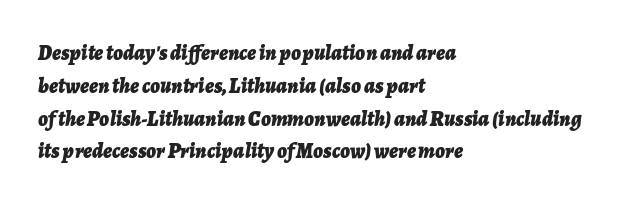
{"italic": "yes", "lean": "right", "slant_degrees": 7, "bold": "yes", "underline": "no", "align": "left", "line_spacing": "normal", "line_spacing_ratio": 1.56, "letter_spacing": "normal", "letter_spacing_em": 0.0, "glyph_px": 21}
